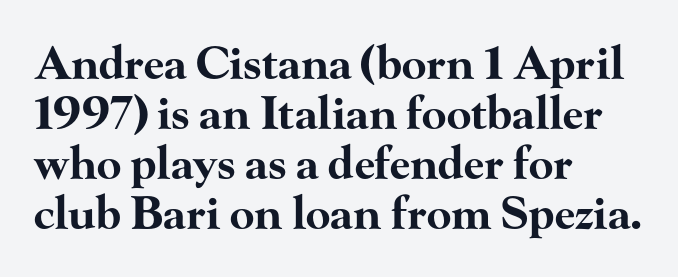
The image shows 45 px bold, wide serif type, upright; set left-aligned, tight line spacing (1.11x), normal letter spacing, not underlined; high stroke contrast and a small x-height.
